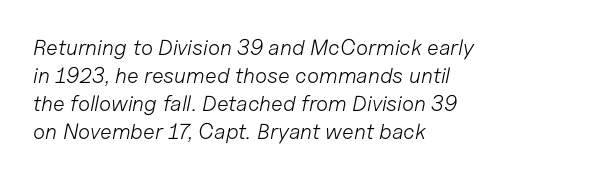
{"italic": "yes", "lean": "right", "slant_degrees": 11, "bold": "no", "underline": "no", "align": "left", "line_spacing": "normal", "line_spacing_ratio": 1.27, "letter_spacing": "normal", "letter_spacing_em": 0.0, "glyph_px": 22}
